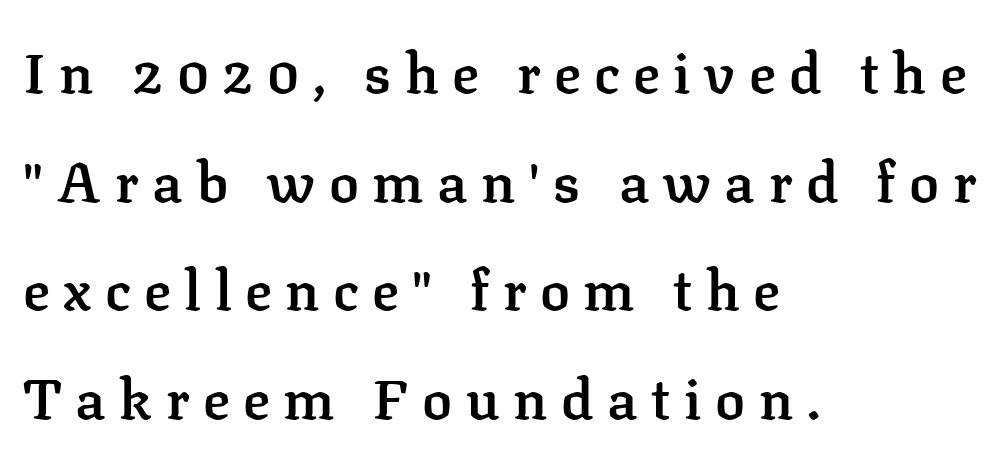
{"serif": "yes", "italic": "no", "bold": "semi", "weight": "semibold", "width": "normal", "stroke_contrast": "low", "x_height": "medium", "monospaced": "no", "underline": "no", "align": "left", "line_spacing": "loose", "line_spacing_ratio": 1.94, "letter_spacing": "wide", "letter_spacing_em": 0.24, "glyph_px": 56}
